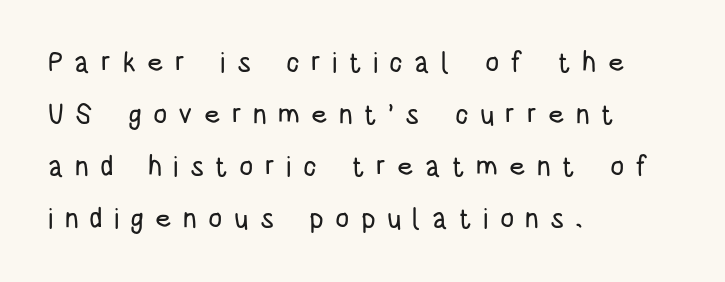
Each letter keeps its own natural width here, so spacing adapts to shape. Lines of text with bare space underneath. In terms of letterform style, serifs are entirely absent. The font's upright variant was chosen for this text.
